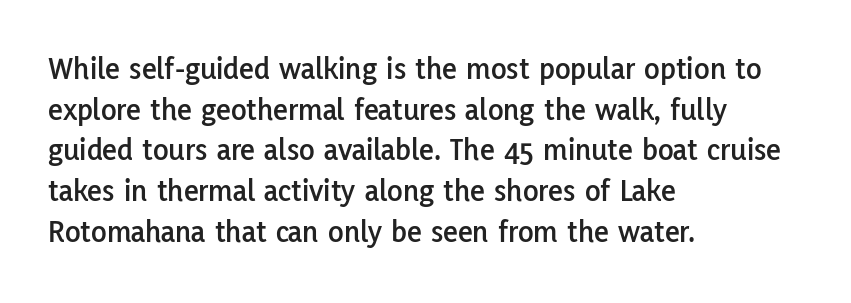
Q: Is the text italic (slanted)? A: No, it is upright.
Q: Is the typeface a serif or a sans-serif typeface? A: Sans-serif.
Q: Is the text underlined? A: No.
Q: How is the paragraph aligned? A: Left-aligned.
Q: Is the spacing between letters normal or unusually wide? A: Normal.
Q: Is the spacing between lines tight, normal or loose? A: Normal.
Q: Width (condensed, normal, or wide)? A: Normal.
Q: Stroke contrast? A: Low.
Q: x-height? A: Medium.
Q: Monospaced? A: No.
